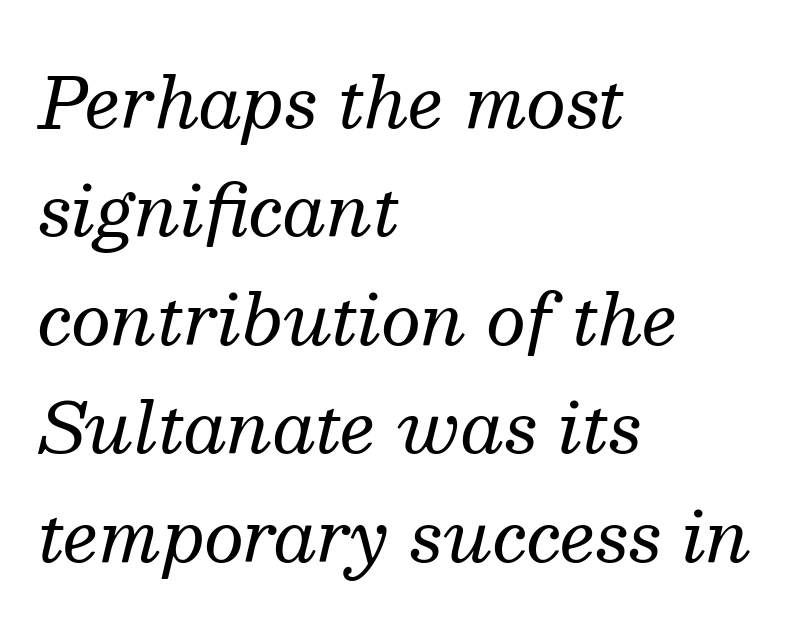
Is the letter spacing exaggerated? No — it looks like the ordinary default. Alignment: flush left. Is the type slanted? Yes — the strokes lean at a clear angle. No chunkiness to these letters — they're not bold. This sample keeps an unexceptional amount of space between lines. To sum up the face: it has serifs.
